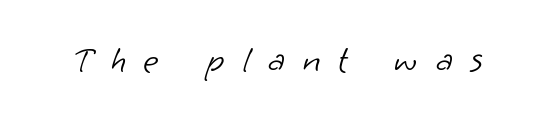
The image shows 37 px light sans-serif type; set unusually wide letter spacing (+0.49 em), not underlined; low stroke contrast and a small x-height.
